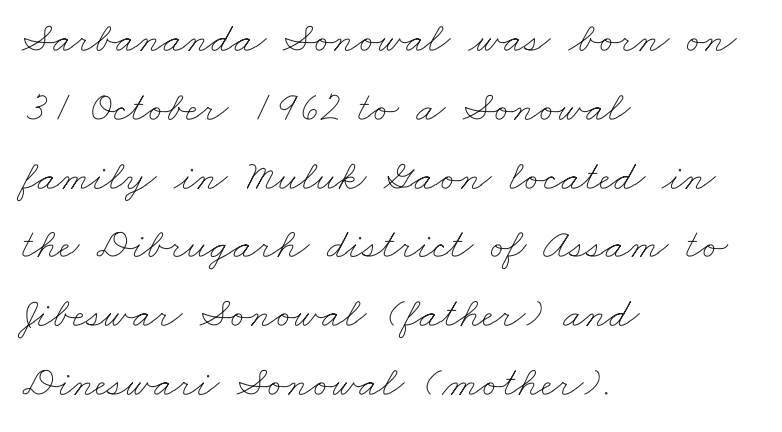
The image shows 43 px thin, wide type; set left-aligned, normal line spacing (1.6x), normal letter spacing, not underlined; low stroke contrast and a small x-height.
